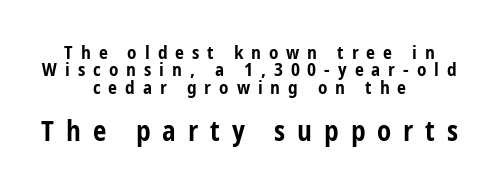
Q: Is the text bold? A: Yes.
Q: Is the text italic (slanted)? A: No, it is upright.
Q: Is the text underlined? A: No.
Q: How is the paragraph aligned? A: Centered.
Q: Is the spacing between letters normal or unusually wide? A: Unusually wide.
Q: Is the spacing between lines tight, normal or loose? A: Tight.
Q: Which block of text is set in a larger size, the first (top) or the second (bottom)? A: The second (bottom) one.
